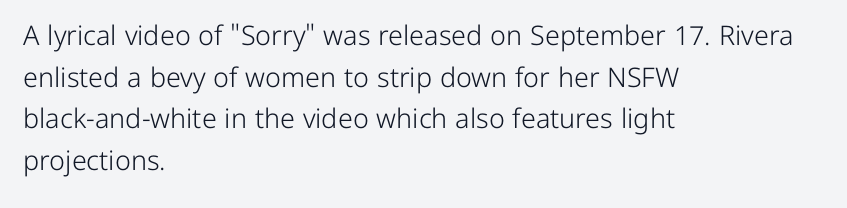
Q: Is the text bold? A: No.
Q: Is the text italic (slanted)? A: No, it is upright.
Q: Is the text underlined? A: No.
Q: How is the paragraph aligned? A: Left-aligned.
Q: Is the spacing between letters normal or unusually wide? A: Normal.
Q: Is the spacing between lines tight, normal or loose? A: Normal.
